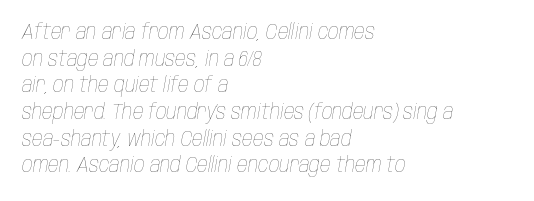
Q: Is the text bold? A: No.
Q: Is the text italic (slanted)? A: Yes, it leans right by about 10 degrees.
Q: Is the text underlined? A: No.
Q: How is the paragraph aligned? A: Left-aligned.
Q: Is the spacing between letters normal or unusually wide? A: Normal.
Q: Is the spacing between lines tight, normal or loose? A: Normal.
